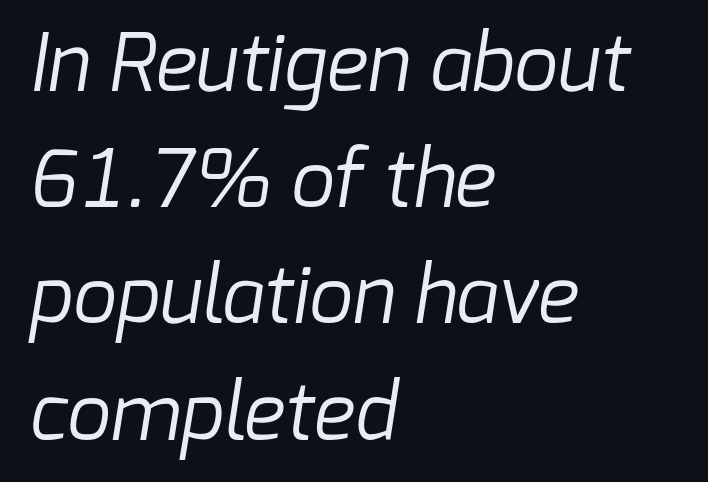
{"serif": "no", "bold": "no", "weight": "regular", "width": "normal", "stroke_contrast": "low", "x_height": "medium", "monospaced": "no", "underline": "no", "align": "left", "line_spacing": "normal", "line_spacing_ratio": 1.49, "letter_spacing": "normal", "letter_spacing_em": 0.0, "glyph_px": 78}
